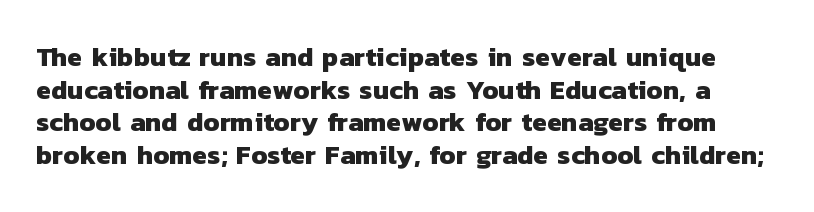
The image shows 27 px bold type; set line spacing 1.21x, normal letter spacing, not underlined.
